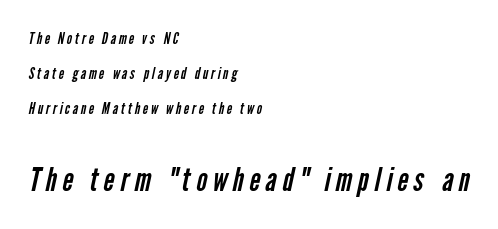
The image shows 33 px regular-weight, condensed sans-serif type; set left-aligned, loose line spacing (2.18x), not underlined; the second (bottom) block is 2.06x larger; low stroke contrast and a medium x-height.
